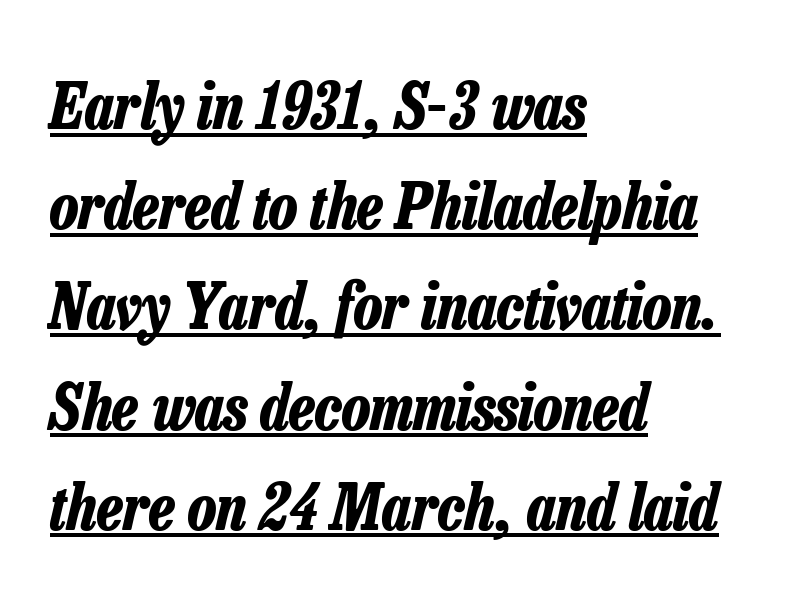
Q: Is the text bold? A: Yes.
Q: Is the text italic (slanted)? A: Yes, it leans right by about 13 degrees.
Q: Is the text underlined? A: Yes.
Q: How is the paragraph aligned? A: Left-aligned.
Q: Is the spacing between letters normal or unusually wide? A: Normal.
Q: Is the spacing between lines tight, normal or loose? A: Normal.
Q: Width (condensed, normal, or wide)? A: Condensed.
Q: Stroke contrast? A: Low.
Q: x-height? A: Medium.
Q: Monospaced? A: No.
